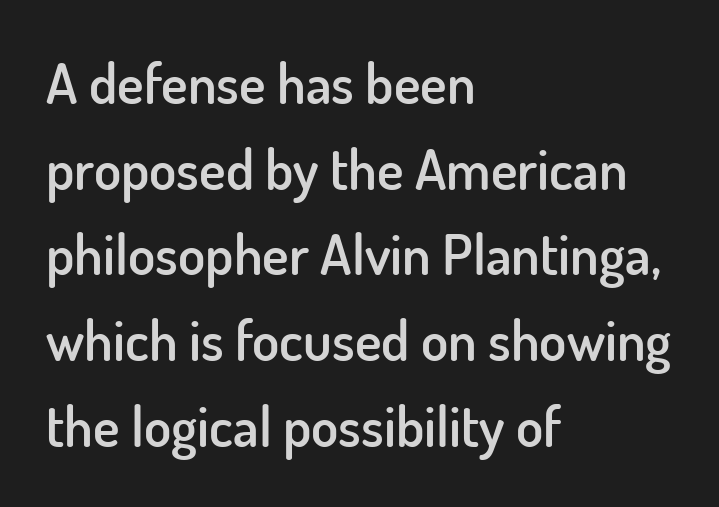
The image shows 56 px semibold sans-serif type, upright; set left-aligned, normal line spacing (1.53x), normal letter spacing, not underlined; low stroke contrast and a small x-height.
